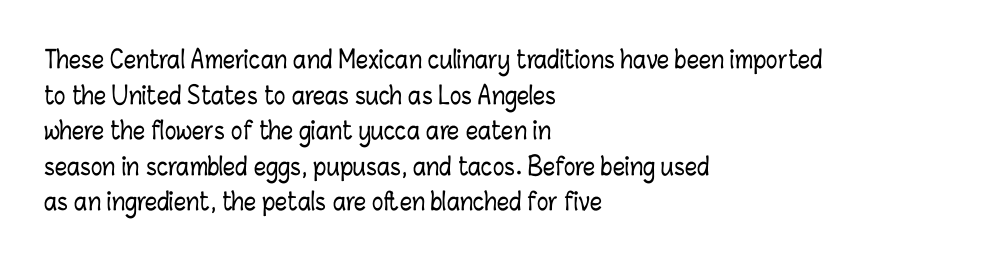
{"italic": "no", "underline": "no", "align": "left", "line_spacing": "normal", "line_spacing_ratio": 1.48, "letter_spacing": "normal", "letter_spacing_em": 0.0, "glyph_px": 24}
